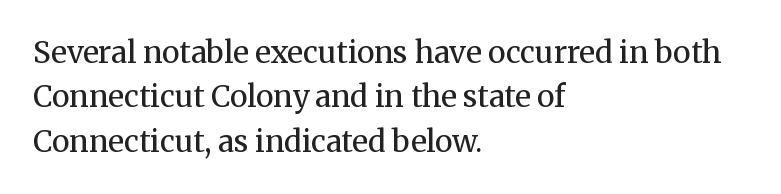
The image shows 30 px regular-weight serif type, upright; set left-aligned, normal line spacing (1.48x), normal letter spacing, not underlined; medium stroke contrast and a medium x-height.
